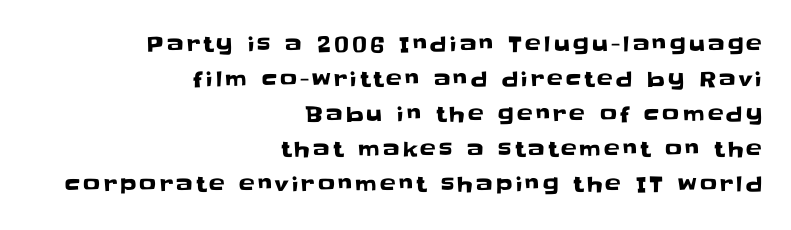
{"italic": "no", "underline": "no", "align": "right", "line_spacing": "normal", "line_spacing_ratio": 1.67, "glyph_px": 21}
